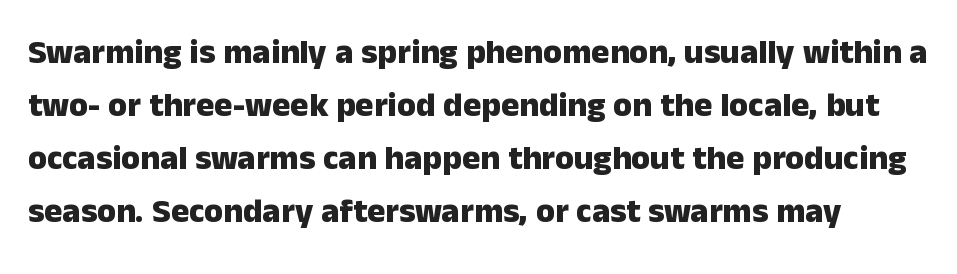
Standard letterfit; no display-style spreading of the glyphs. Type style note: lacks serifs. Bare-footed words on every line. Bold? Absolutely — the strokes are thick and heavy. Each new line begins a customary step beneath the previous one. The lettering holds an erect, upright posture throughout.
